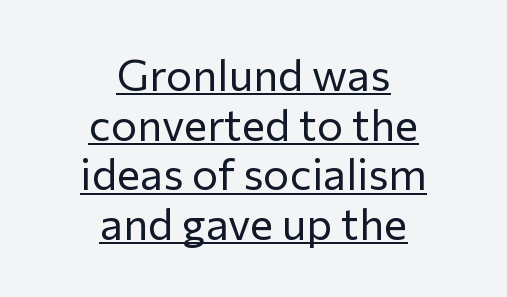
{"serif": "no", "italic": "no", "bold": "no", "weight": "regular", "width": "normal", "stroke_contrast": "low", "x_height": "medium", "monospaced": "no", "underline": "yes", "align": "center", "line_spacing": "tight", "line_spacing_ratio": 1.13, "letter_spacing": "normal", "letter_spacing_em": 0.0, "glyph_px": 44}
